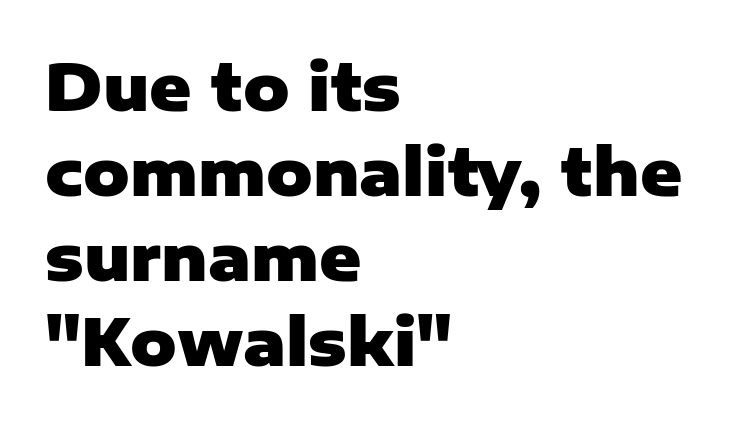
{"serif": "no", "italic": "no", "bold": "yes", "weight": "heavy", "width": "normal", "stroke_contrast": "low", "x_height": "medium", "monospaced": "no", "underline": "no", "align": "left", "line_spacing": "normal", "line_spacing_ratio": 1.33, "letter_spacing": "normal", "letter_spacing_em": 0.0, "glyph_px": 64}
